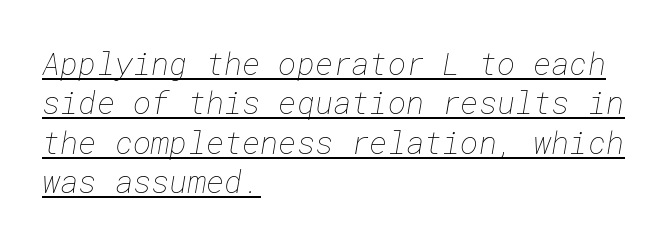
The image shows 31 px thin type; set left-aligned, normal line spacing (1.27x), normal letter spacing, underlined; low stroke contrast and a medium x-height.
